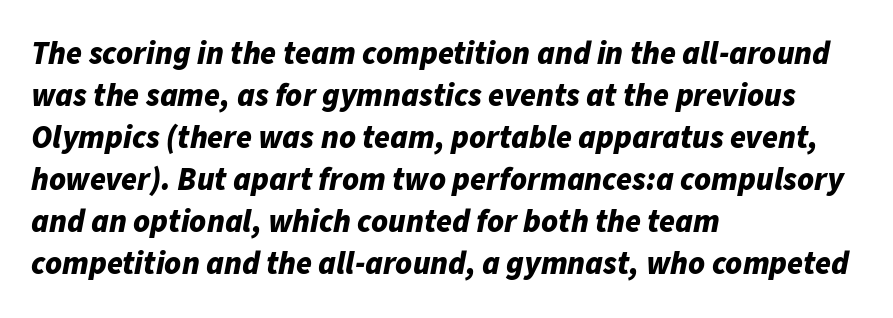
{"italic": "yes", "lean": "right", "slant_degrees": 11, "bold": "yes", "weight": "bold", "width": "normal", "stroke_contrast": "low", "x_height": "medium", "monospaced": "no", "underline": "no", "align": "left", "line_spacing": "normal", "line_spacing_ratio": 1.31, "letter_spacing": "normal", "letter_spacing_em": 0.0, "glyph_px": 32}
